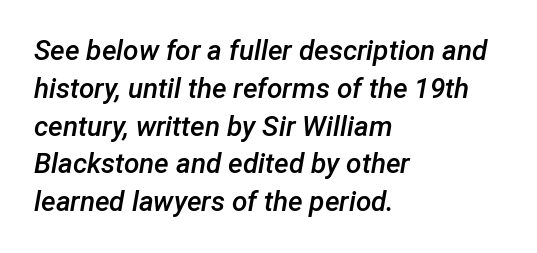
{"italic": "yes", "lean": "right", "slant_degrees": 12, "bold": "semi", "weight": "semibold", "width": "normal", "stroke_contrast": "low", "x_height": "medium", "monospaced": "no", "underline": "no", "align": "left", "line_spacing": "normal", "line_spacing_ratio": 1.35, "letter_spacing": "normal", "letter_spacing_em": 0.0, "glyph_px": 28}
